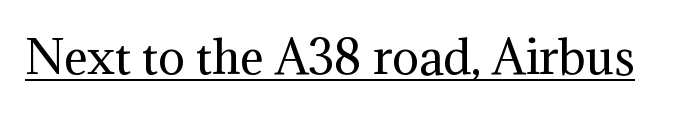
The image shows 45 px regular-weight serif type, upright; set normal letter spacing, underlined; medium stroke contrast and a medium x-height.
